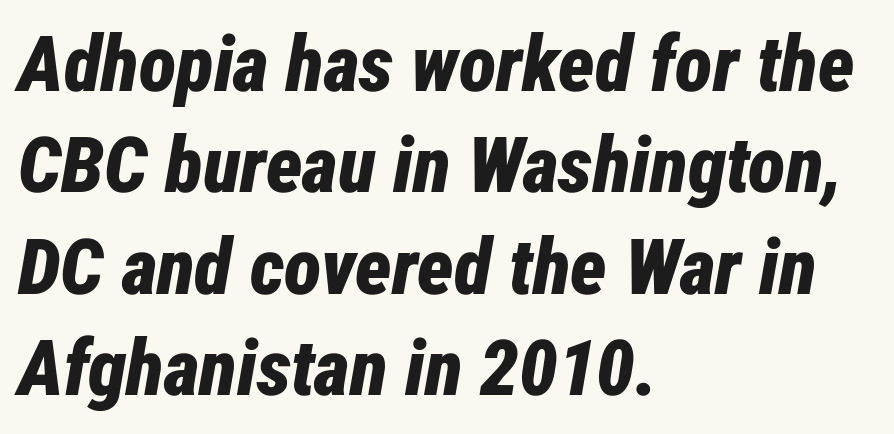
The letters sit at their default tracking, neither squeezed nor spread. How would I describe the line gaps? Plain and ordinary. Every letter is thick-stroked: bold, no question. This is oblique type, the kind used for emphasis or titles. Horizontal alignment here is leftward, the default for most running prose.
